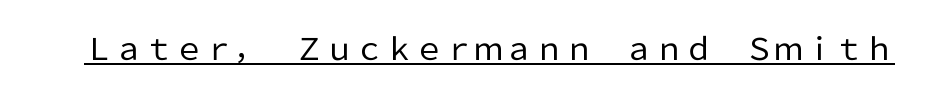
The image shows 30 px regular-weight sans-serif type, upright; set normal letter spacing, underlined; low stroke contrast and a medium x-height.
